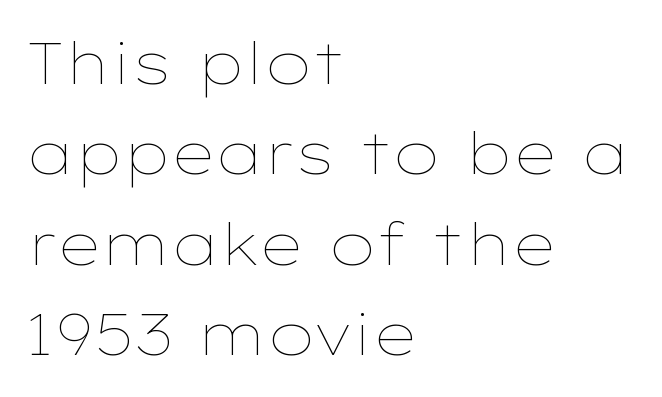
The image shows 58 px thin, wide type, upright; set left-aligned, normal line spacing (1.56x), normal letter spacing, not underlined; low stroke contrast and a medium x-height.
